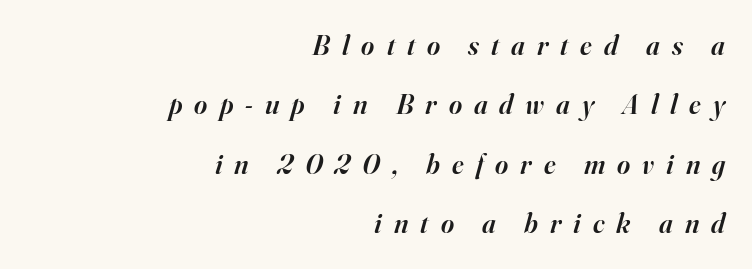
{"serif": "yes", "italic": "yes", "lean": "right", "slant_degrees": 16, "bold": "semi", "weight": "semibold", "width": "normal", "stroke_contrast": "high", "x_height": "small", "monospaced": "no", "underline": "no", "align": "right", "line_spacing": "loose", "line_spacing_ratio": 2.12, "letter_spacing": "wide", "letter_spacing_em": 0.43, "glyph_px": 28}
